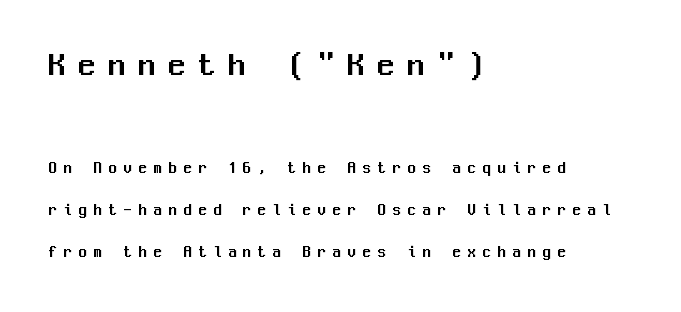
The image shows 34 px sans-serif type, upright, monospaced; set left-aligned, loose line spacing (2.47x), unusually wide letter spacing (+0.38 em), not underlined; the first (top) block is 2.0x larger; medium stroke contrast and a medium x-height.
